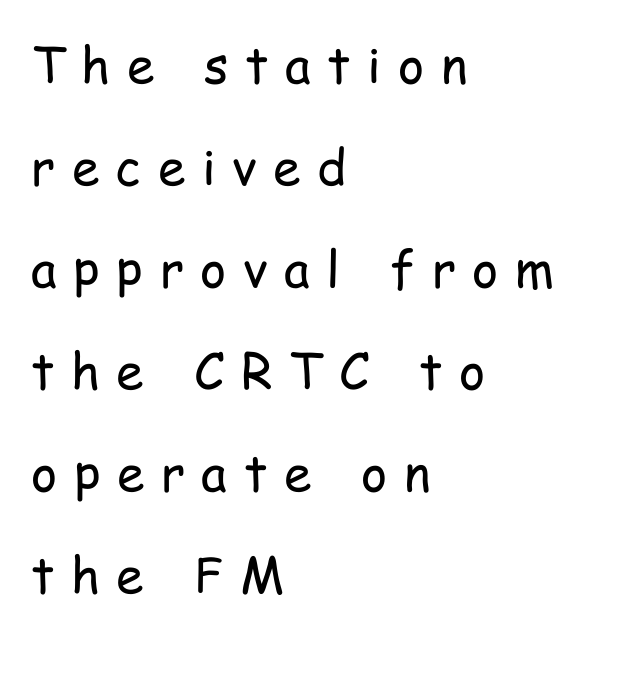
The image shows 50 px regular-weight, condensed sans-serif type, upright; set left-aligned, loose line spacing (2.04x), unusually wide letter spacing (+0.33 em), not underlined; low stroke contrast and a medium x-height.
